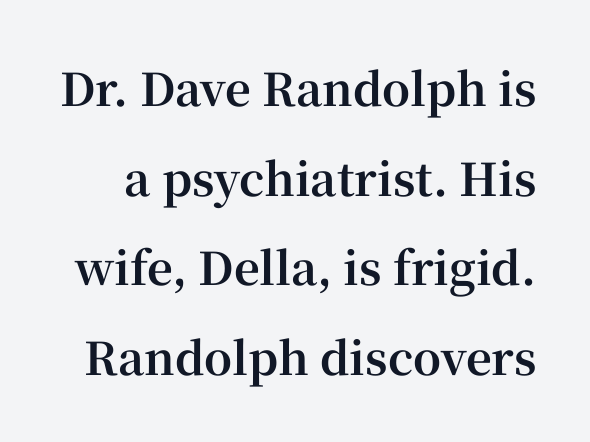
The image shows 45 px bold serif type, upright; set loose line spacing (1.99x), normal letter spacing, not underlined; high stroke contrast and a medium x-height.
